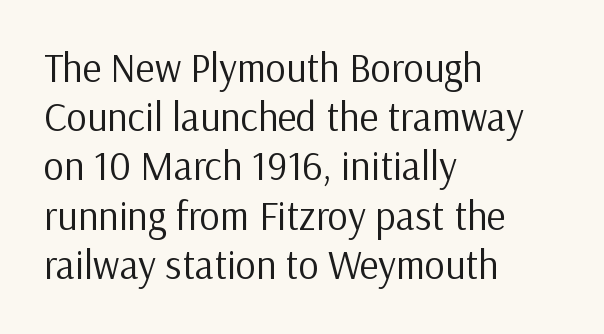
{"serif": "no", "italic": "no", "bold": "no", "weight": "regular", "width": "normal", "stroke_contrast": "low", "x_height": "medium", "monospaced": "no", "underline": "no", "align": "left", "line_spacing_ratio": 1.23, "letter_spacing": "normal", "letter_spacing_em": 0.0, "glyph_px": 40}
